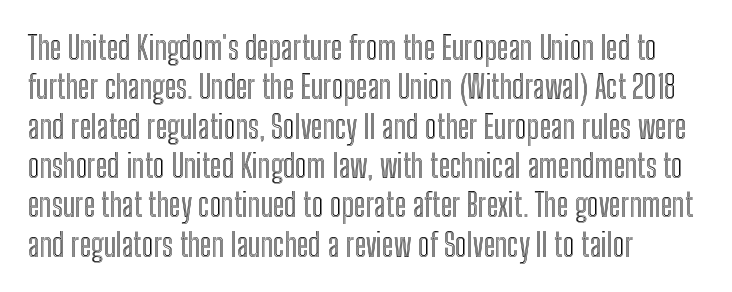
The image shows 32 px condensed type, upright; set left-aligned, line spacing 1.23x, normal letter spacing, not underlined; a medium x-height.
